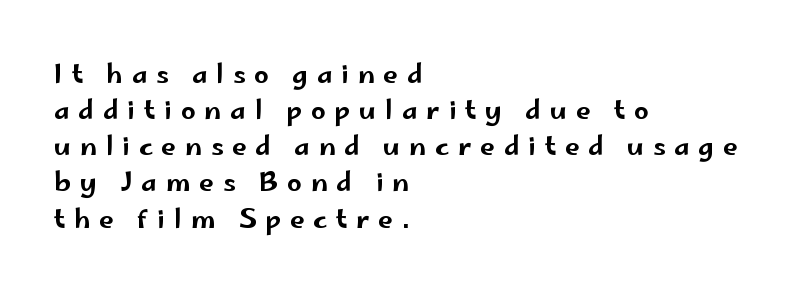
The image shows 26 px text type, upright; set left-aligned, normal line spacing (1.39x), unusually wide letter spacing (+0.34 em), not underlined.
